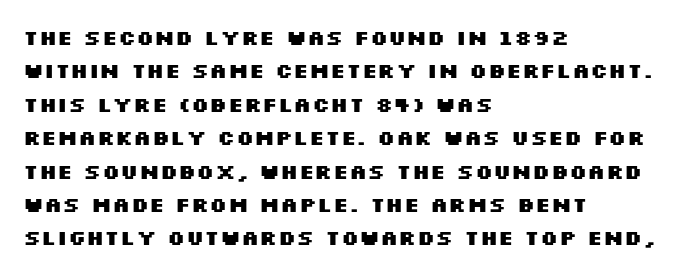
The lines sit at an ordinary, default distance from one another. Bare-footed words on every line. The rendering uses a bold face; every stroke is thick and dark. Posture: upright roman.
